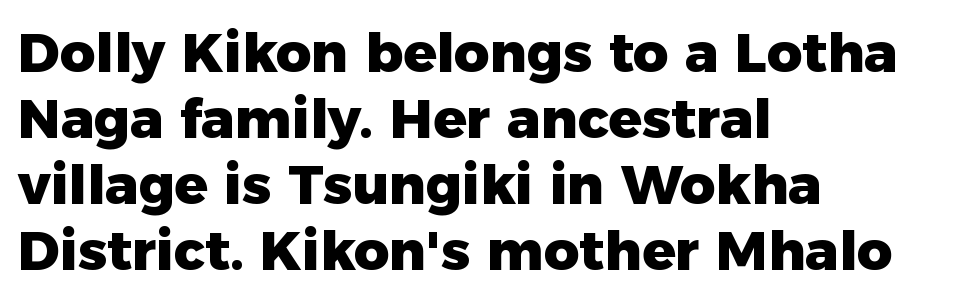
{"serif": "no", "italic": "no", "bold": "yes", "weight": "heavy", "width": "normal", "stroke_contrast": "low", "x_height": "medium", "monospaced": "no", "underline": "no", "align": "left", "line_spacing_ratio": 1.2, "letter_spacing": "normal", "letter_spacing_em": 0.0, "glyph_px": 55}
